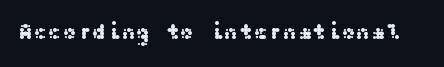
The image shows 22 px text type, upright; set normal letter spacing, not underlined.
